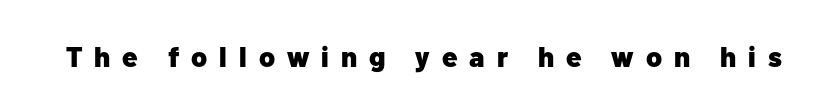
{"serif": "no", "italic": "no", "bold": "yes", "weight": "heavy", "width": "normal", "stroke_contrast": "low", "x_height": "medium", "monospaced": "no", "underline": "no", "letter_spacing": "wide", "letter_spacing_em": 0.43, "glyph_px": 28}
